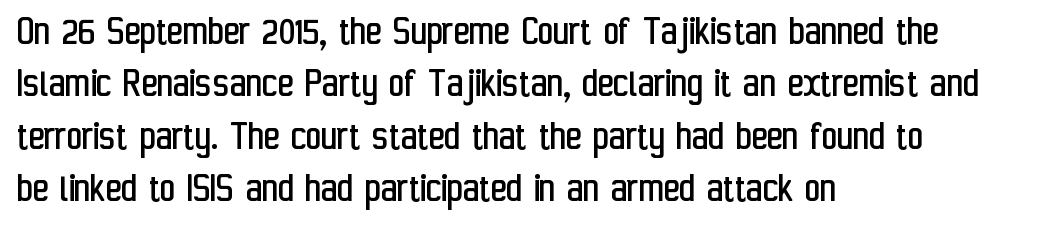
{"serif": "no", "italic": "no", "bold": "no", "weight": "regular", "width": "condensed", "stroke_contrast": "low", "x_height": "medium", "monospaced": "no", "underline": "no", "align": "left", "line_spacing_ratio": 1.22, "letter_spacing": "normal", "letter_spacing_em": 0.0, "glyph_px": 43}
